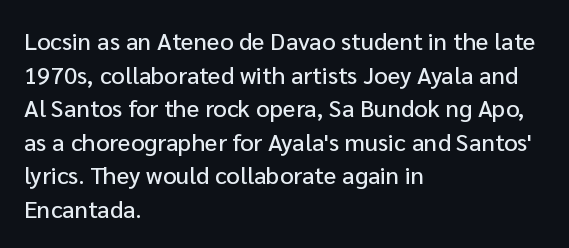
The image shows 24 px text type, upright; set left-aligned, normal line spacing (1.4x), normal letter spacing, not underlined.
